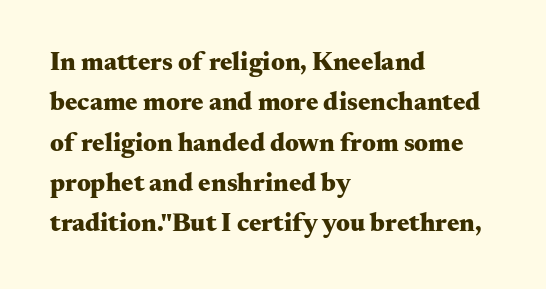
Q: Is the text bold? A: Yes.
Q: Is the text italic (slanted)? A: No, it is upright.
Q: Is the text underlined? A: No.
Q: How is the paragraph aligned? A: Left-aligned.
Q: Is the spacing between letters normal or unusually wide? A: Normal.
Q: Is the spacing between lines tight, normal or loose? A: Normal.
